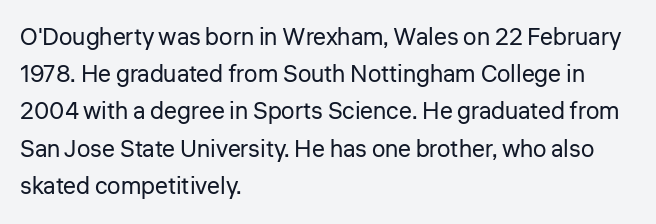
Q: Is the text bold? A: No.
Q: Is the text italic (slanted)? A: No, it is upright.
Q: Is the text underlined? A: No.
Q: How is the paragraph aligned? A: Left-aligned.
Q: Is the spacing between letters normal or unusually wide? A: Normal.
Q: Is the spacing between lines tight, normal or loose? A: Normal.
